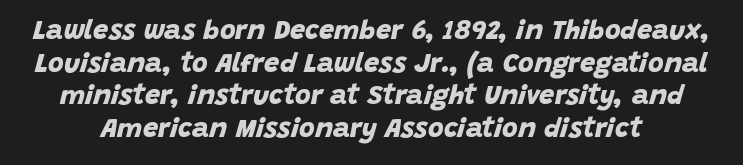
Q: Is the text bold? A: Yes.
Q: Is the text underlined? A: No.
Q: Is the spacing between letters normal or unusually wide? A: Normal.
